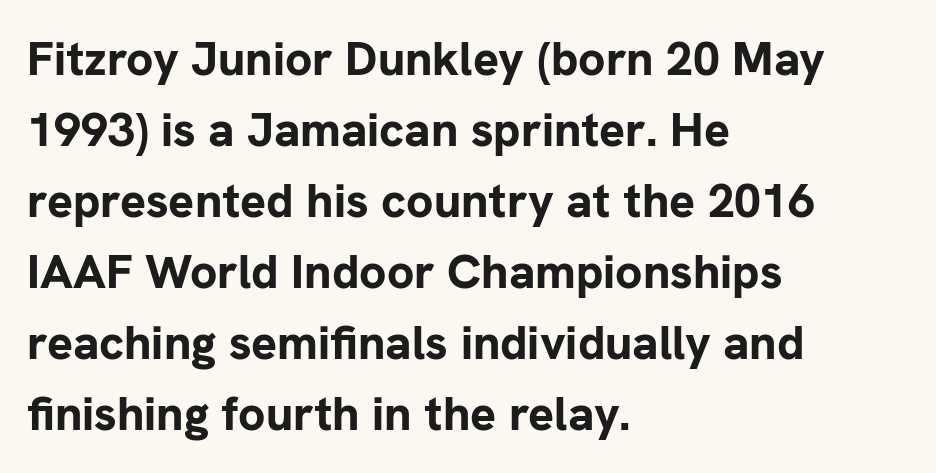
Serif or sans? Sans — the stroke terminals are bare. Plain, unruled lines of type. Stroke thickness is high; the sample reads as a true bold. In terms of posture, this sample is upright. The rendering uses a moderate line-height, typical for paragraphs.
